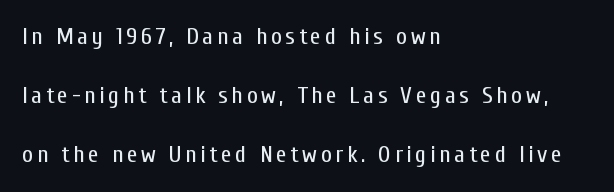
{"italic": "no", "bold": "no", "underline": "no", "align": "left", "line_spacing": "loose", "line_spacing_ratio": 2.46, "glyph_px": 24}
